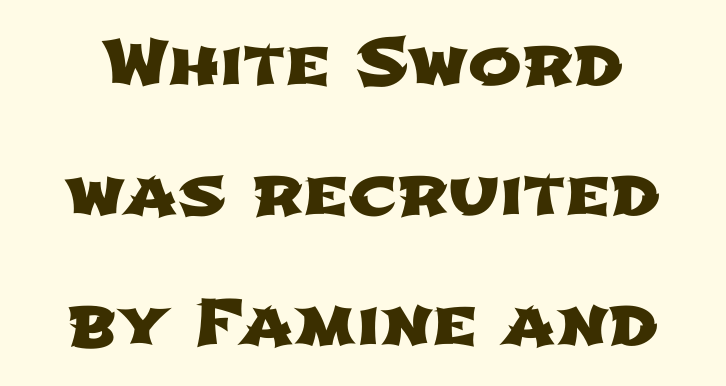
The image shows 64 px wide sans-serif type; set loose line spacing (2.03x), normal letter spacing, not underlined; low stroke contrast and a medium x-height.
